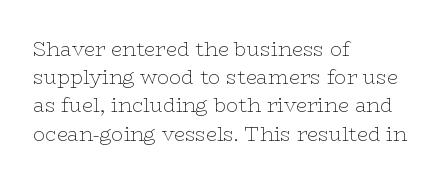
Nobody drew a line under any word here. When letters stand straight like this, we call the style roman or upright. The lines sit at an ordinary, default distance from one another. Summary of weight: not heavy and not bold.
